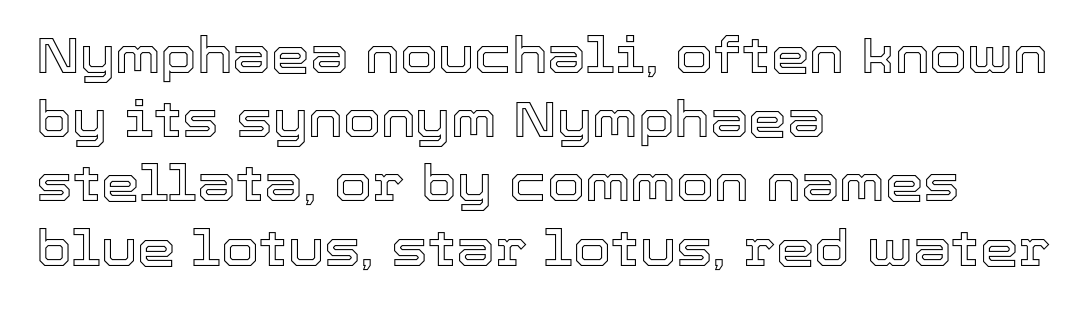
{"italic": "no", "width": "normal", "x_height": "medium", "monospaced": "no", "underline": "no", "align": "left", "line_spacing": "normal", "line_spacing_ratio": 1.31, "letter_spacing": "normal", "letter_spacing_em": 0.0, "glyph_px": 49}
